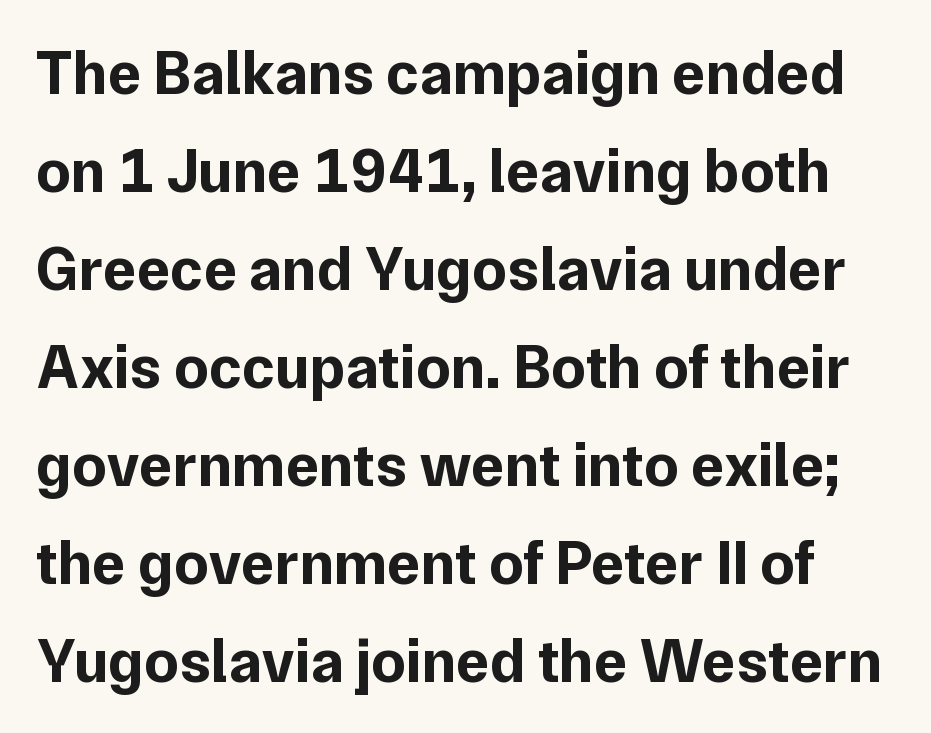
In terms of posture, this sample is upright. Varying glyph widths throughout — classic text-font behaviour. Compared with an ordinary text face, these strokes are far heavier — a full bold. Unmarked baselines from the first word to the last. Observe the ordinary spacing: letters are neighbours, not strangers. What's the leading like? Ordinary, nothing unusual.
